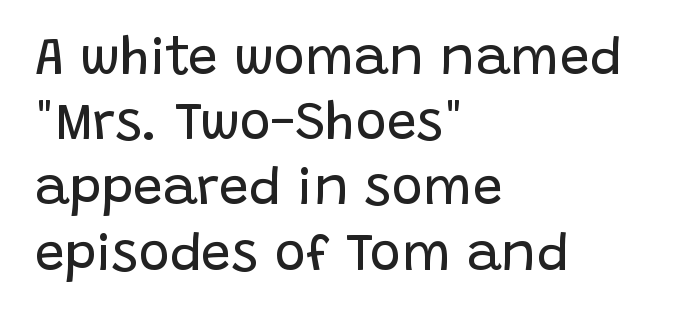
The designer went with a sans here, leaving each stem footless. Tracking value appears to be zero — textbook default spacing. A classic flush-left, rag-right setting is used for this passage. Heaviness? Minimal to ordinary, like unemphasized prose.
